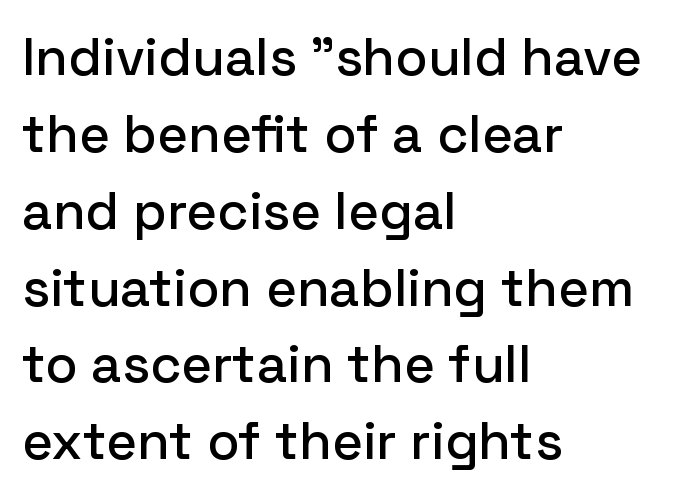
Q: Is the text italic (slanted)? A: No, it is upright.
Q: Is the typeface a serif or a sans-serif typeface? A: Sans-serif.
Q: Is the text underlined? A: No.
Q: How is the paragraph aligned? A: Left-aligned.
Q: Is the spacing between letters normal or unusually wide? A: Normal.
Q: Is the spacing between lines tight, normal or loose? A: Normal.
Q: Width (condensed, normal, or wide)? A: Normal.
Q: Stroke contrast? A: Low.
Q: x-height? A: Medium.
Q: Monospaced? A: No.
